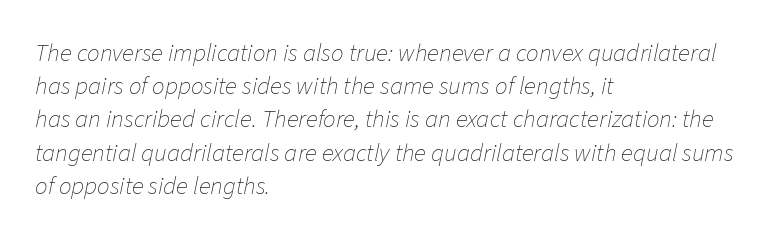
{"italic": "yes", "lean": "right", "slant_degrees": 11, "bold": "no", "underline": "no", "align": "left", "line_spacing": "normal", "line_spacing_ratio": 1.33, "letter_spacing": "normal", "letter_spacing_em": 0.0, "glyph_px": 25}
